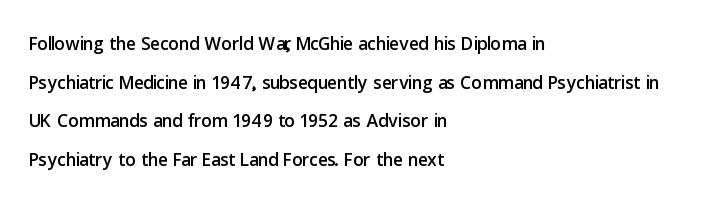
If you measured baseline to baseline, you'd find a middling distance. The line texture is even and compact thanks to regular tracking. Descender tails drop into unmarked territory. Posture: upright roman. Horizontally, the lines are justified to the leading edge only.
